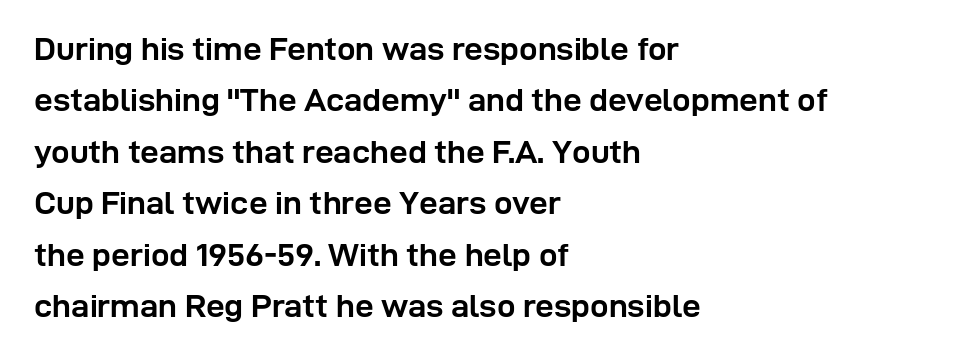
The image shows 33 px semibold sans-serif type, upright; set left-aligned, normal line spacing (1.56x), normal letter spacing, not underlined; low stroke contrast and a medium x-height.
